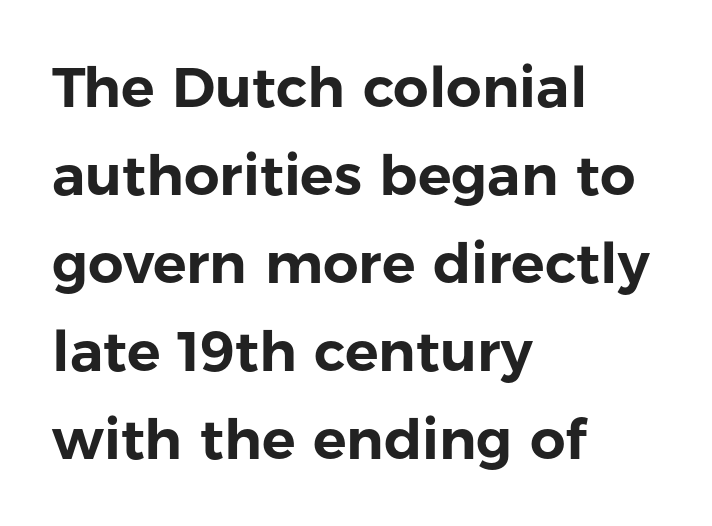
{"serif": "no", "italic": "no", "width": "normal", "stroke_contrast": "low", "x_height": "medium", "monospaced": "no", "underline": "no", "align": "left", "line_spacing": "normal", "line_spacing_ratio": 1.57, "letter_spacing": "normal", "letter_spacing_em": 0.0, "glyph_px": 56}
